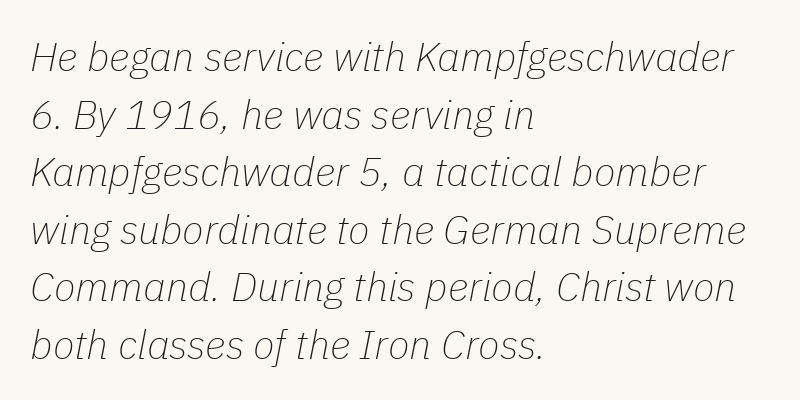
{"italic": "yes", "lean": "right", "slant_degrees": 11, "bold": "no", "weight": "thin", "width": "normal", "stroke_contrast": "low", "x_height": "medium", "monospaced": "no", "underline": "no", "align": "left", "line_spacing": "normal", "line_spacing_ratio": 1.44, "letter_spacing": "normal", "letter_spacing_em": 0.0, "glyph_px": 40}
